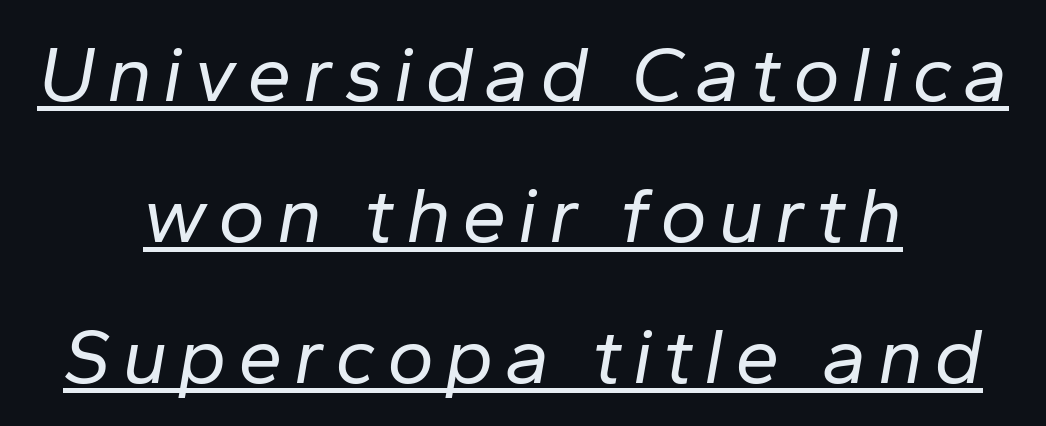
{"italic": "yes", "lean": "right", "slant_degrees": 10, "bold": "no", "weight": "regular", "width": "normal", "stroke_contrast": "low", "x_height": "medium", "monospaced": "no", "underline": "yes", "align": "center", "line_spacing_ratio": 1.76, "glyph_px": 80}
